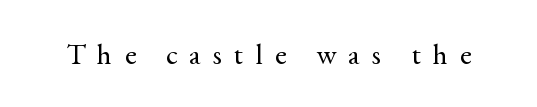
The image shows 29 px regular-weight serif type, upright; set unusually wide letter spacing (+0.42 em), not underlined; a small x-height.
